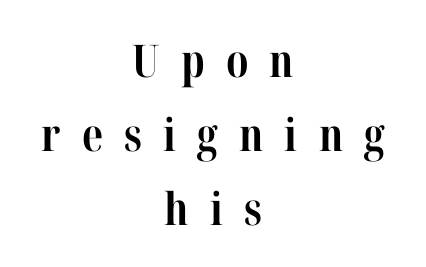
{"serif": "yes", "italic": "no", "bold": "yes", "weight": "bold", "width": "condensed", "stroke_contrast": "high", "x_height": "medium", "monospaced": "no", "underline": "no", "align": "center", "line_spacing": "normal", "line_spacing_ratio": 1.64, "letter_spacing": "wide", "letter_spacing_em": 0.47, "glyph_px": 45}
